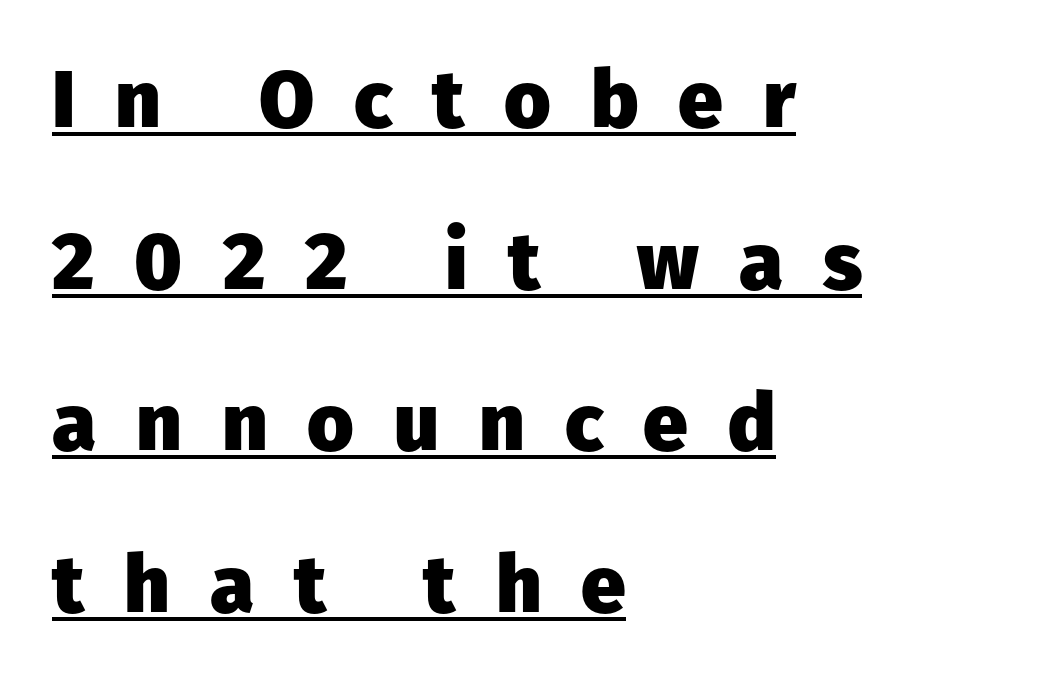
The image shows 80 px heavy sans-serif type, upright; set left-aligned, loose line spacing (2.02x), unusually wide letter spacing (+0.5 em), underlined; low stroke contrast and a medium x-height.
